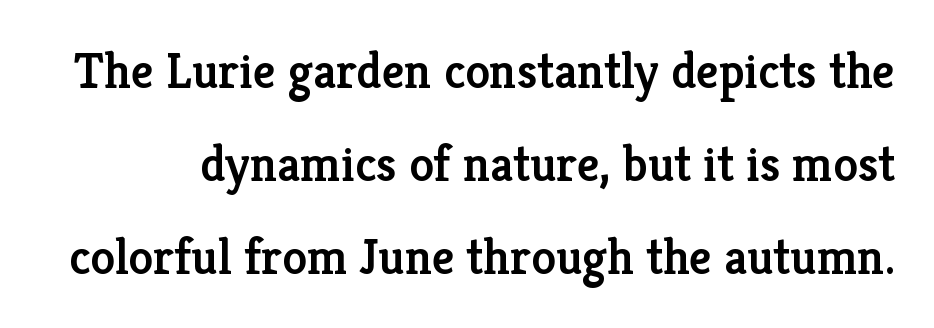
The image shows 50 px semibold serif type, upright; set line spacing 1.86x, normal letter spacing, not underlined; low stroke contrast and a medium x-height.
